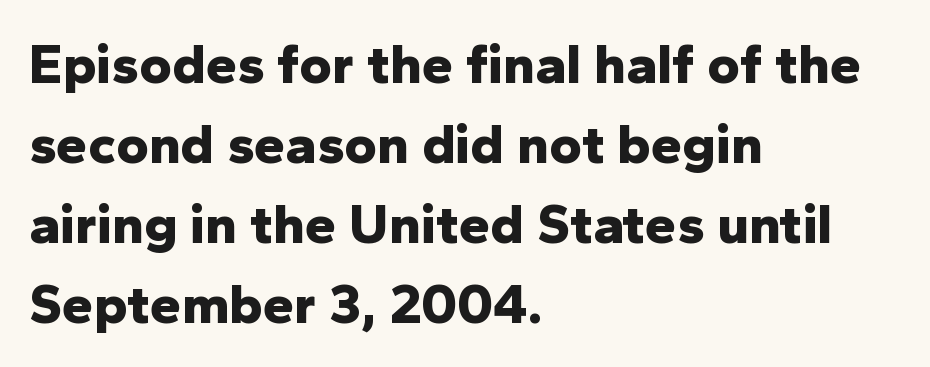
Q: Is the text bold? A: Yes.
Q: Is the text italic (slanted)? A: No, it is upright.
Q: Is the typeface a serif or a sans-serif typeface? A: Sans-serif.
Q: Is the text underlined? A: No.
Q: How is the paragraph aligned? A: Left-aligned.
Q: Is the spacing between letters normal or unusually wide? A: Normal.
Q: Is the spacing between lines tight, normal or loose? A: Normal.
Q: Width (condensed, normal, or wide)? A: Normal.
Q: Stroke contrast? A: Low.
Q: x-height? A: Medium.
Q: Monospaced? A: No.
